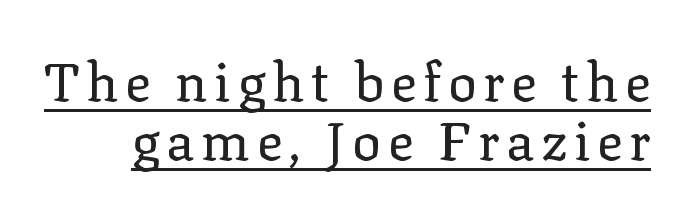
{"serif": "yes", "italic": "no", "bold": "no", "weight": "regular", "width": "normal", "stroke_contrast": "low", "x_height": "medium", "monospaced": "no", "underline": "yes", "line_spacing": "tight", "line_spacing_ratio": 1.09, "glyph_px": 54}
